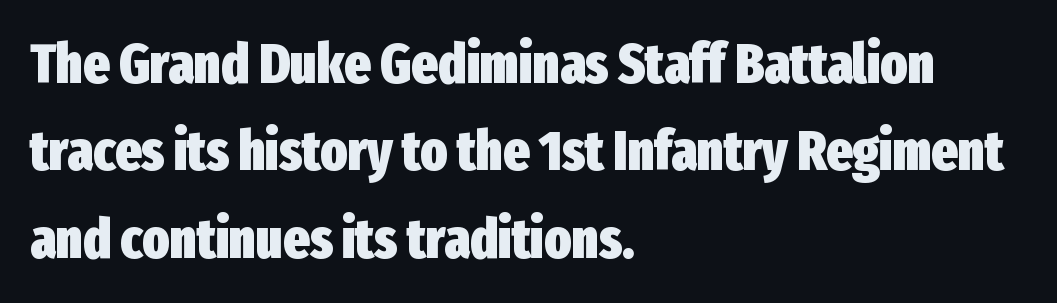
{"serif": "no", "italic": "no", "bold": "yes", "weight": "heavy", "width": "condensed", "stroke_contrast": "low", "x_height": "medium", "monospaced": "no", "underline": "no", "align": "left", "line_spacing": "normal", "line_spacing_ratio": 1.56, "letter_spacing": "normal", "letter_spacing_em": 0.0, "glyph_px": 56}
